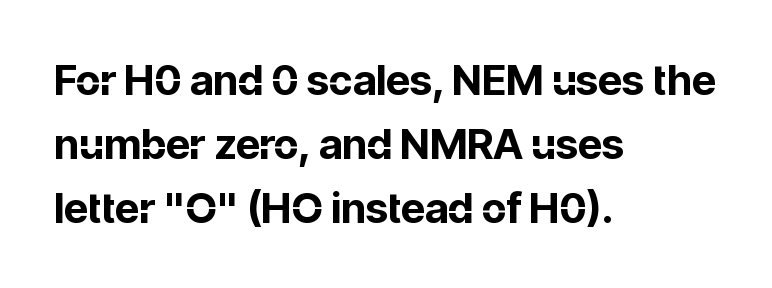
The image shows 42 px bold sans-serif type, upright; set left-aligned, normal line spacing (1.52x), normal letter spacing, not underlined; low stroke contrast and a medium x-height.
